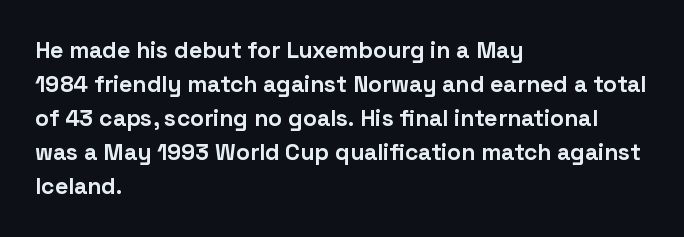
{"italic": "no", "bold": "yes", "underline": "no", "align": "left", "line_spacing": "normal", "line_spacing_ratio": 1.48, "letter_spacing": "normal", "letter_spacing_em": 0.0, "glyph_px": 23}
